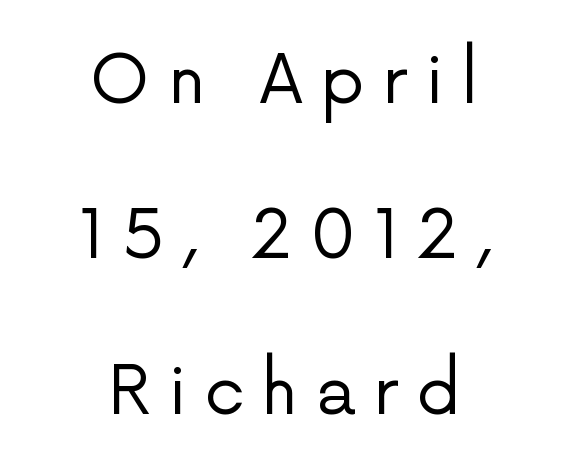
The image shows 67 px regular-weight sans-serif type, upright; set centered, loose line spacing (2.32x), unusually wide letter spacing (+0.26 em), not underlined; low stroke contrast and a medium x-height.
